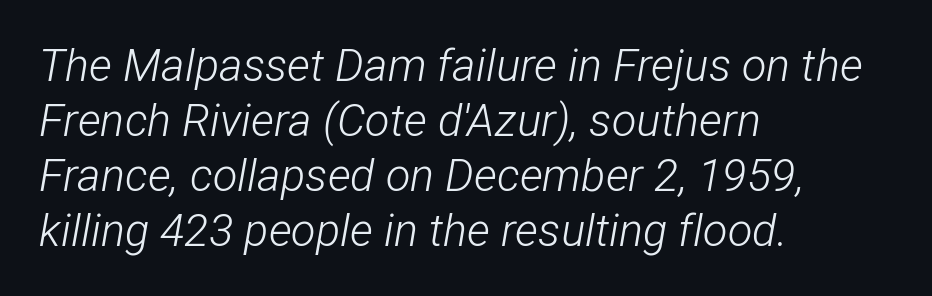
{"italic": "yes", "lean": "right", "slant_degrees": 12, "bold": "no", "weight": "light", "width": "condensed", "stroke_contrast": "low", "x_height": "medium", "monospaced": "no", "underline": "no", "align": "left", "line_spacing_ratio": 1.22, "letter_spacing": "normal", "letter_spacing_em": 0.0, "glyph_px": 45}
